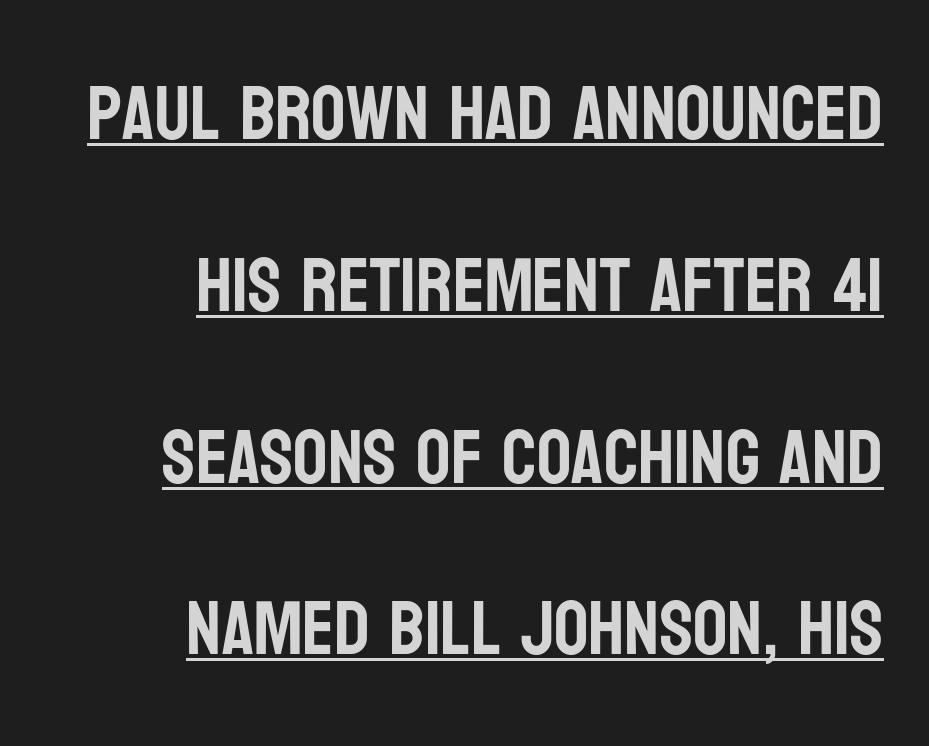
Decoration check: the copy is underlined. Widely set lines give the paragraph a tall, airy silhouette. Every stem runs plumb, perpendicular to the baseline. Reading down the block, your eye finds every line finishing at a fixed right position. Each letter keeps its own natural width here, so spacing adapts to shape.
